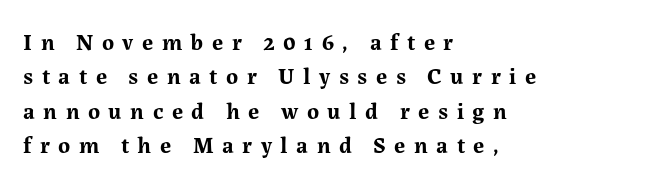
{"italic": "no", "bold": "yes", "underline": "no", "align": "left", "line_spacing": "normal", "line_spacing_ratio": 1.49, "letter_spacing": "wide", "letter_spacing_em": 0.37, "glyph_px": 23}
